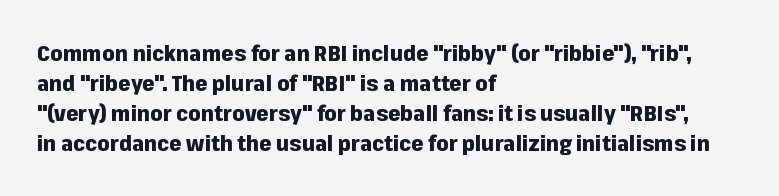
Q: Is the text bold? A: Yes.
Q: Is the text italic (slanted)? A: No, it is upright.
Q: Is the text underlined? A: No.
Q: How is the paragraph aligned? A: Left-aligned.
Q: Is the spacing between letters normal or unusually wide? A: Normal.
Q: Is the spacing between lines tight, normal or loose? A: Normal.
